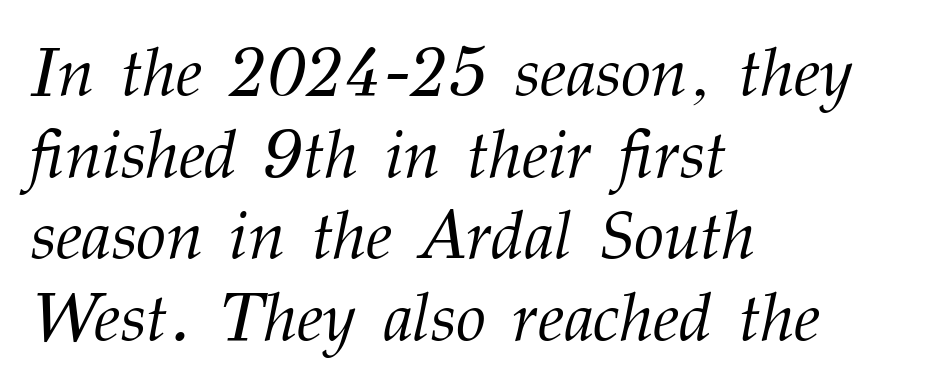
Do the characters align in a grid? No, the font is proportional. Beneath every word, the page is bare. Casual observation: everything's shoved over to the left. Standard letterfit; no display-style spreading of the glyphs. No letter is thick-stroked: the sample isn't bold. Look at the bottom of the vertical strokes: they flare into serifs here.
